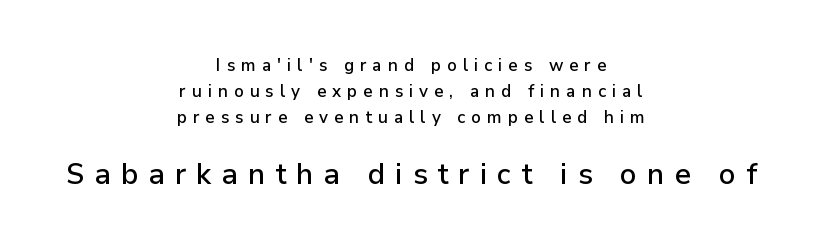
Note: smaller setting up top, larger setting below. Type style note: lacks serifs. Do the characters align in a grid? No, the font is proportional. Regarding leading, the lines here are spaced in the standard way. Short note: letters widely spaced. Check the space under the baseline: it is left empty.
